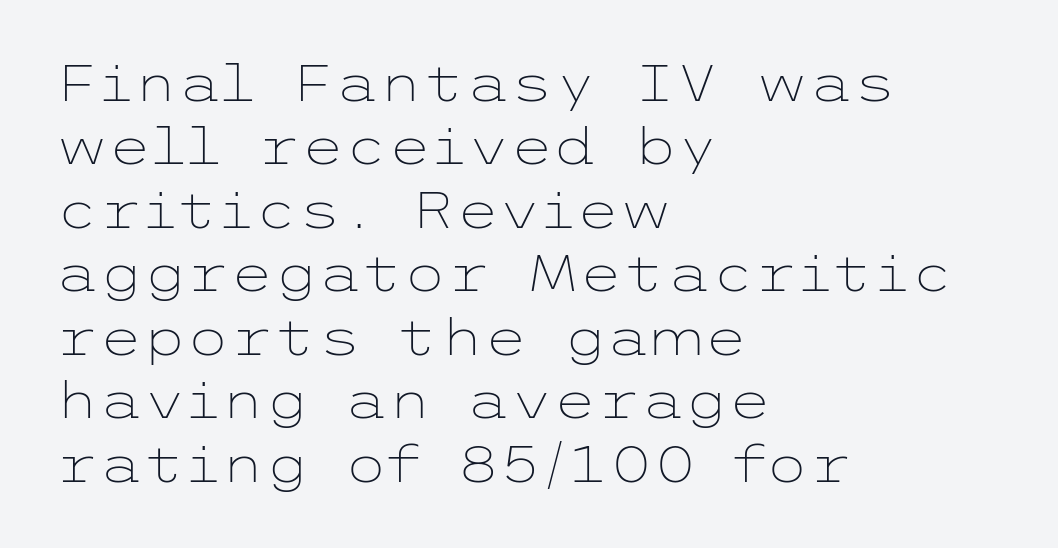
Weight: not bold — regular or lighter. No extra tracking has been applied to these lines. A typesetter would mark this as roman, not italic. Quick note: interline space is typical. The setting favours the left margin, as ordinary paragraphs usually do. Anything drawn beneath the words? Only blank space.
